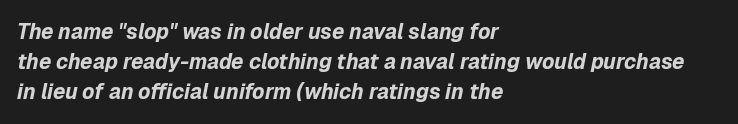
The image shows 21 px bold type, italic (leaning right); set left-aligned, normal line spacing (1.44x), normal letter spacing, not underlined.
